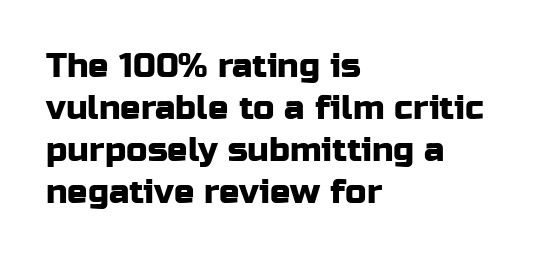
{"serif": "no", "italic": "no", "width": "normal", "stroke_contrast": "low", "x_height": "medium", "monospaced": "no", "underline": "no", "align": "left", "line_spacing_ratio": 1.24, "letter_spacing": "normal", "letter_spacing_em": 0.0, "glyph_px": 34}
